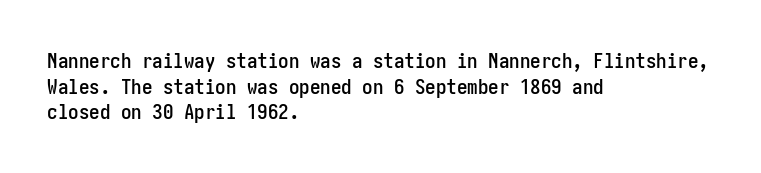
{"italic": "no", "underline": "no", "align": "left", "line_spacing_ratio": 1.22, "letter_spacing": "normal", "letter_spacing_em": 0.0, "glyph_px": 21}
